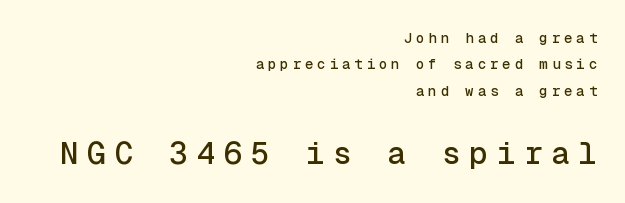
The tracking jumps out immediately: characters are airy and widely separated. The letters in the lower block stand taller than those in the block above. A typesetter would call this monospace, since all characters share one set width. The typeface chosen for these lines omits serifs.
